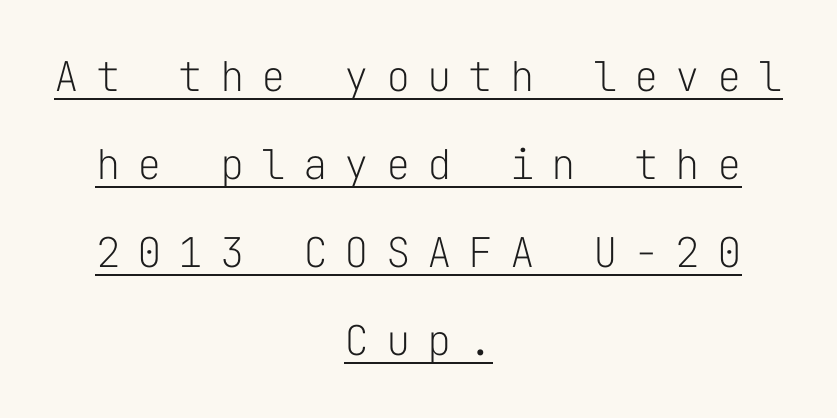
The rendering uses typewriter-style spacing with identical character cells. The typesetter chose a symmetrical, centered arrangement here. The tracking jumps out immediately: characters are airy and widely separated. Unlike italic type, these characters show no tilt at all. You could fit nearly another row in the gap between these rows.
